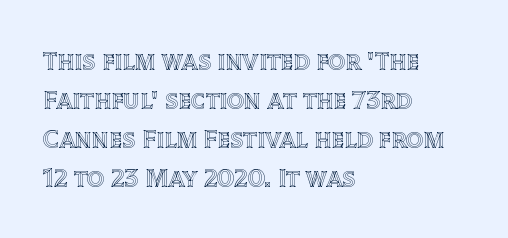
This block has exactly the height ordinary leading produces. The specimen reads as upright at a glance. Letters rest on an invisible, unmarked baseline. Compared with typical body copy, the letter spacing here is the same.
